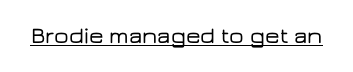
The image shows 23 px text type, upright; set normal letter spacing, underlined.
